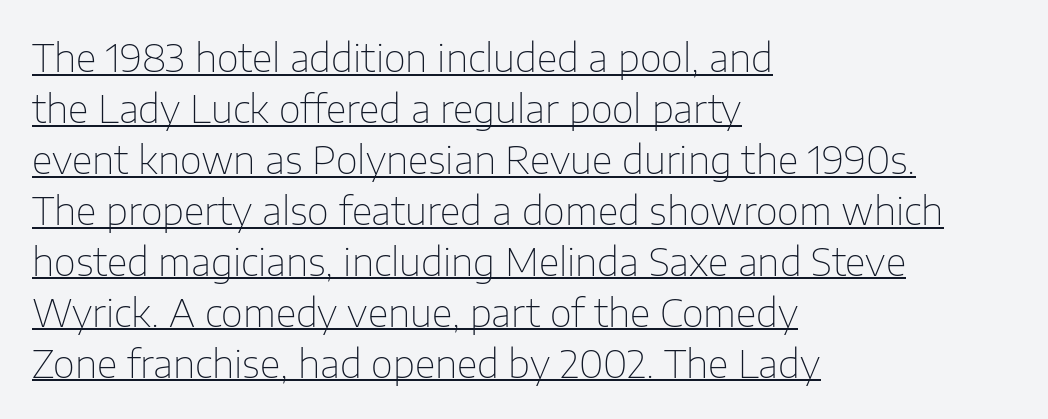
A student would call this left alignment; a typographer would say flush left, rag right. Rows of type keep a routine distance in the vertical direction. You could not count columns in this text — the font is proportionally spaced. Weight: in the light-to-regular range.
